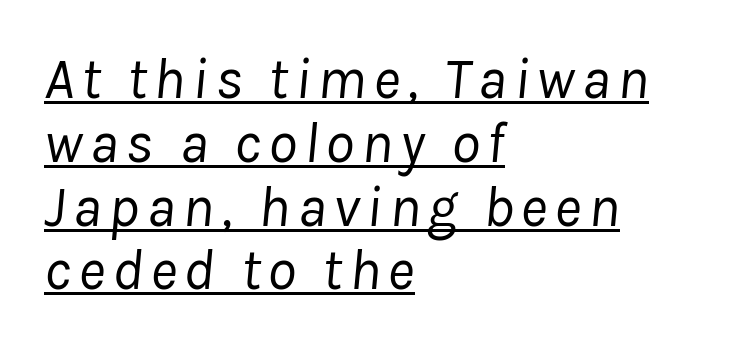
Reading down the block, your eye returns to a fixed left position each line. The typesetter has applied underlining to the passage shown. The passage shown stacks its lines with hardly any gap. Think of a printed novel: that variable character pitch is what you see here. When letters slant like this, we call the style italic. This is not heavy type; no bold has been used.
